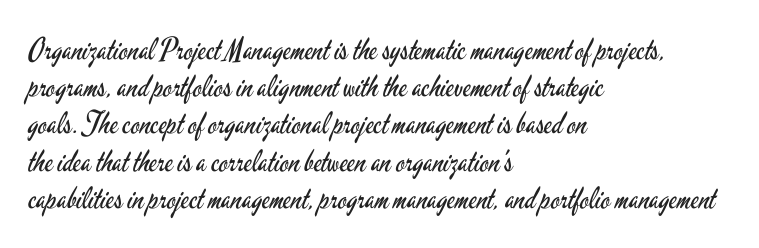
Q: Is the text bold? A: No.
Q: Is the text italic (slanted)? A: Yes.
Q: Is the typeface a serif or a sans-serif typeface? A: Sans-serif.
Q: Is the text underlined? A: No.
Q: How is the paragraph aligned? A: Left-aligned.
Q: Is the spacing between letters normal or unusually wide? A: Normal.
Q: Width (condensed, normal, or wide)? A: Condensed.
Q: Stroke contrast? A: Low.
Q: x-height? A: Small.
Q: Monospaced? A: No.
